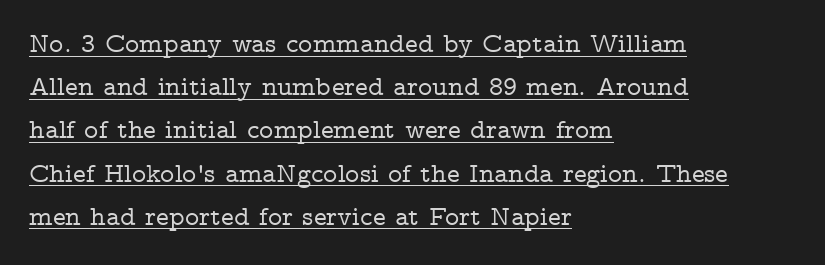
The image shows 27 px text type, upright; set left-aligned, normal line spacing (1.6x), normal letter spacing, underlined.
